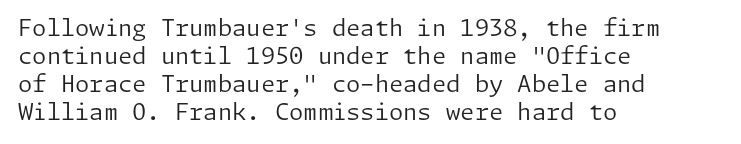
{"italic": "no", "bold": "no", "underline": "no", "align": "left", "line_spacing_ratio": 1.22, "letter_spacing": "normal", "letter_spacing_em": 0.0, "glyph_px": 23}
